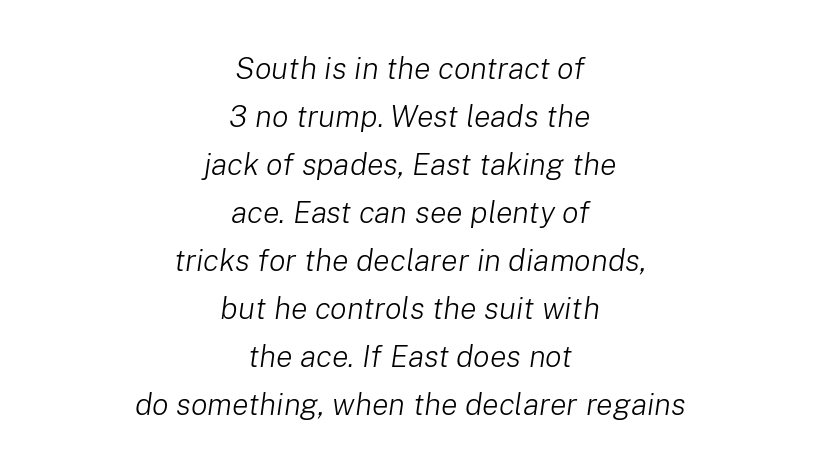
The image shows 31 px light type, italic (leaning right); set centered, normal line spacing (1.55x), normal letter spacing, not underlined; low stroke contrast and a medium x-height.
